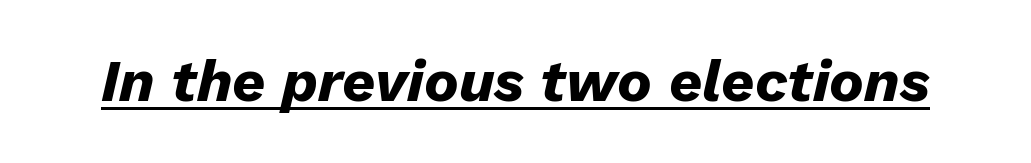
{"italic": "yes", "lean": "right", "slant_degrees": 13, "bold": "yes", "weight": "heavy", "width": "normal", "stroke_contrast": "low", "x_height": "medium", "monospaced": "no", "underline": "yes", "letter_spacing": "normal", "letter_spacing_em": 0.0, "glyph_px": 58}
